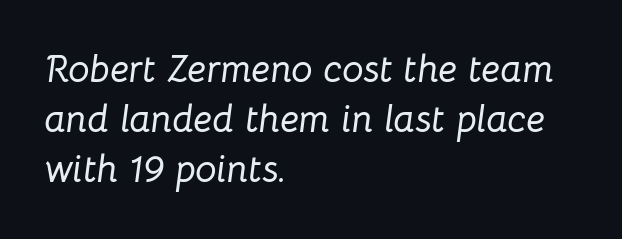
{"italic": "yes", "lean": "right", "slant_degrees": 8, "width": "normal", "stroke_contrast": "low", "x_height": "medium", "monospaced": "no", "underline": "no", "align": "left", "line_spacing": "normal", "line_spacing_ratio": 1.31, "letter_spacing": "normal", "letter_spacing_em": 0.0, "glyph_px": 38}
